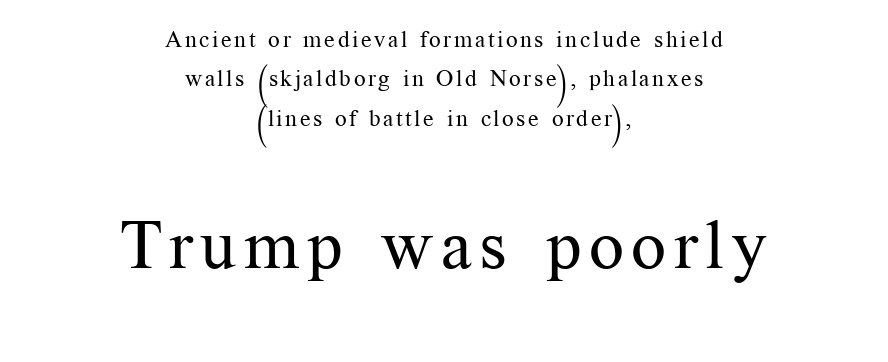
{"serif": "yes", "italic": "no", "bold": "no", "weight": "regular", "width": "normal", "stroke_contrast": "medium", "x_height": "medium", "monospaced": "no", "underline": "no", "align": "center", "line_spacing_ratio": 1.71, "larger_block": "second", "size_ratio": 3.0, "glyph_px": 69}
